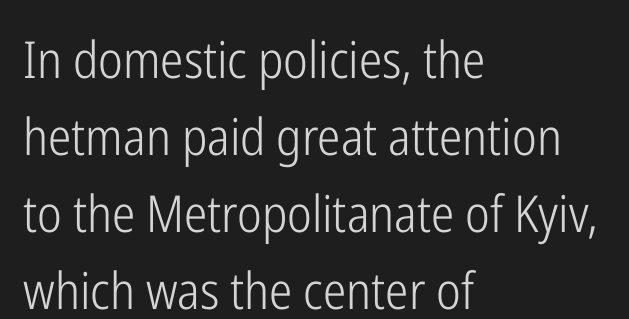
Q: Is the text bold? A: No.
Q: Is the text italic (slanted)? A: No, it is upright.
Q: Is the typeface a serif or a sans-serif typeface? A: Sans-serif.
Q: Is the text underlined? A: No.
Q: How is the paragraph aligned? A: Left-aligned.
Q: Is the spacing between letters normal or unusually wide? A: Normal.
Q: Is the spacing between lines tight, normal or loose? A: Normal.
Q: Width (condensed, normal, or wide)? A: Condensed.
Q: Stroke contrast? A: Low.
Q: x-height? A: Medium.
Q: Monospaced? A: No.
